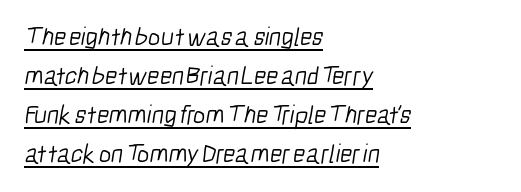
The image shows 26 px text type; set left-aligned, normal line spacing (1.5x), normal letter spacing, underlined.
